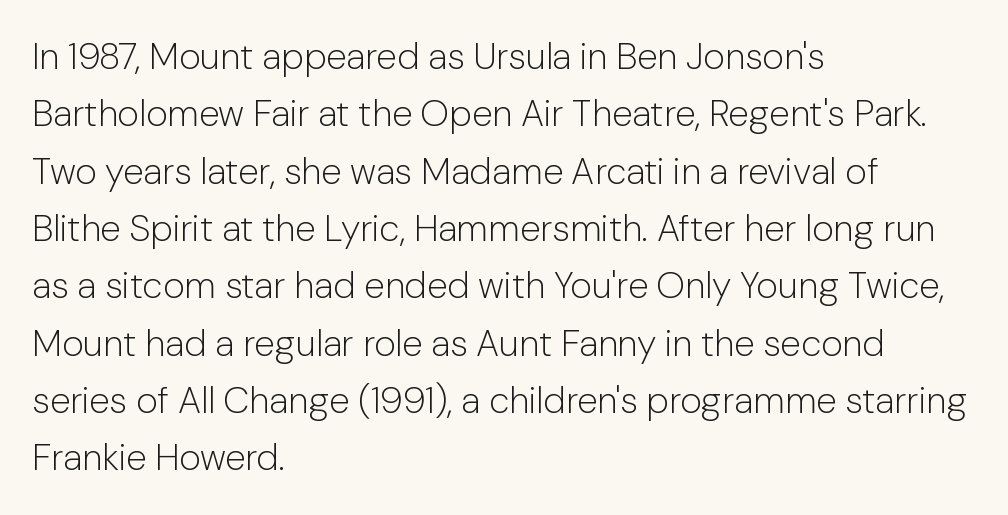
Descenders are the only things crossing below the line. Unlike a traditional serif, this face leaves its strokes unadorned. Every row of glyphs begins at an identical x-position on the left. The face used here is proportionally spaced, like ordinary book or web type.
